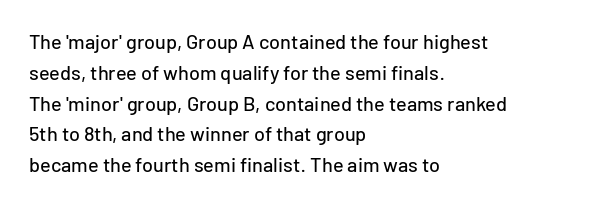
{"italic": "no", "underline": "no", "align": "left", "line_spacing": "normal", "line_spacing_ratio": 1.54, "letter_spacing": "normal", "letter_spacing_em": 0.0, "glyph_px": 20}
